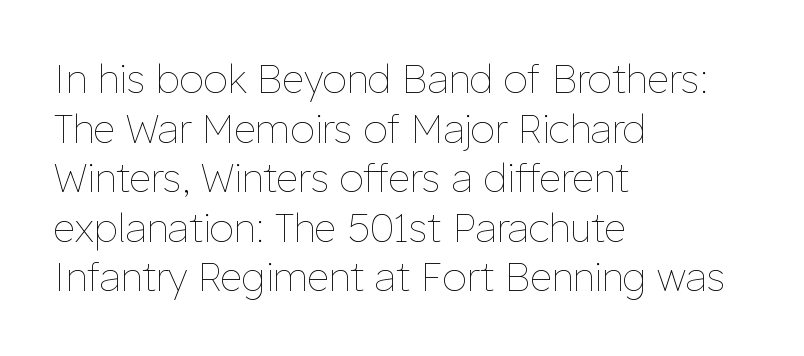
Q: Is the text bold? A: No.
Q: Is the text italic (slanted)? A: No, it is upright.
Q: Is the text underlined? A: No.
Q: How is the paragraph aligned? A: Left-aligned.
Q: Is the spacing between letters normal or unusually wide? A: Normal.
Q: Is the spacing between lines tight, normal or loose? A: Normal.
Q: Width (condensed, normal, or wide)? A: Normal.
Q: Stroke contrast? A: Low.
Q: x-height? A: Medium.
Q: Monospaced? A: No.
